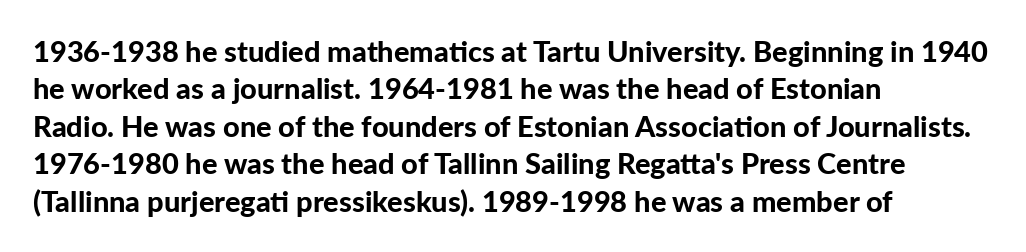
Reading down the block, your eye returns to a fixed left position each line. Vertically, the passage feels balanced, rows spaced as you'd expect. Character widths vary here, with narrow letters taking less room than wide ones. These lines keep a tight, regular rhythm from letter to letter. The typeface chosen for these lines omits serifs. Decoration check: the copy has no underline.
